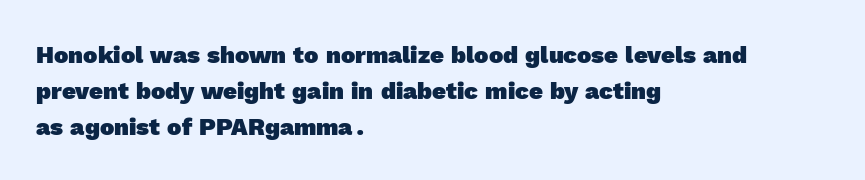
Q: Is the text bold? A: Yes.
Q: Is the text underlined? A: No.
Q: How is the paragraph aligned? A: Left-aligned.
Q: Is the spacing between letters normal or unusually wide? A: Normal.
Q: Is the spacing between lines tight, normal or loose? A: Normal.
